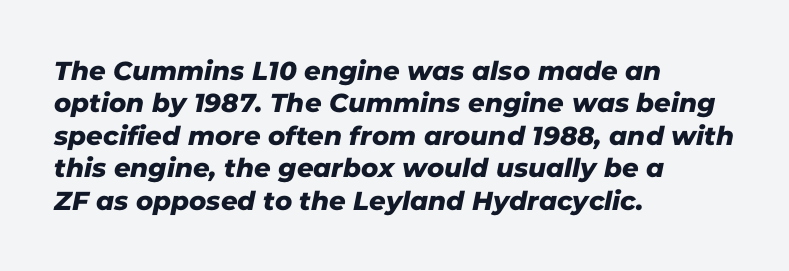
Q: Is the text underlined? A: No.
Q: How is the paragraph aligned? A: Left-aligned.
Q: Is the spacing between letters normal or unusually wide? A: Normal.
Q: Is the spacing between lines tight, normal or loose? A: Normal.
